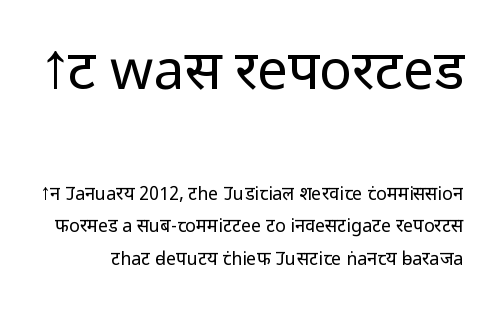
Q: Is the text bold? A: No.
Q: Is the text italic (slanted)? A: No, it is upright.
Q: Is the typeface a serif or a sans-serif typeface? A: Sans-serif.
Q: Is the text underlined? A: No.
Q: Is the spacing between letters normal or unusually wide? A: Normal.
Q: Which block of text is set in a larger size, the first (top) or the second (bottom)? A: The first (top) one.
Q: Width (condensed, normal, or wide)? A: Normal.
Q: Stroke contrast? A: Low.
Q: x-height? A: Medium.
Q: Monospaced? A: No.
